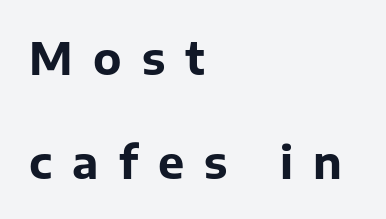
{"serif": "no", "italic": "no", "bold": "yes", "weight": "bold", "width": "normal", "stroke_contrast": "low", "x_height": "medium", "monospaced": "no", "underline": "no", "align": "left", "line_spacing": "loose", "line_spacing_ratio": 2.37, "letter_spacing": "wide", "letter_spacing_em": 0.46, "glyph_px": 44}
